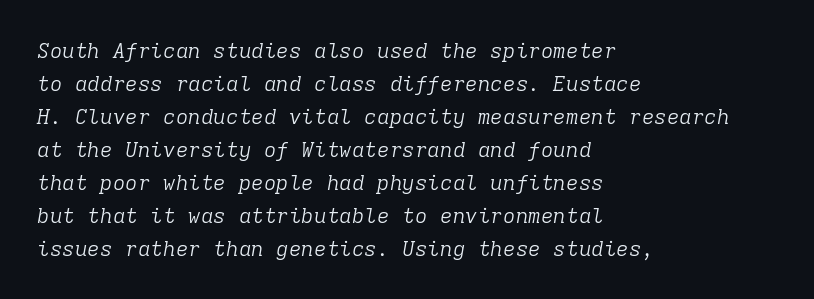
The image shows 21 px text type, italic (leaning right); set left-aligned, normal line spacing (1.57x), normal letter spacing, not underlined.
